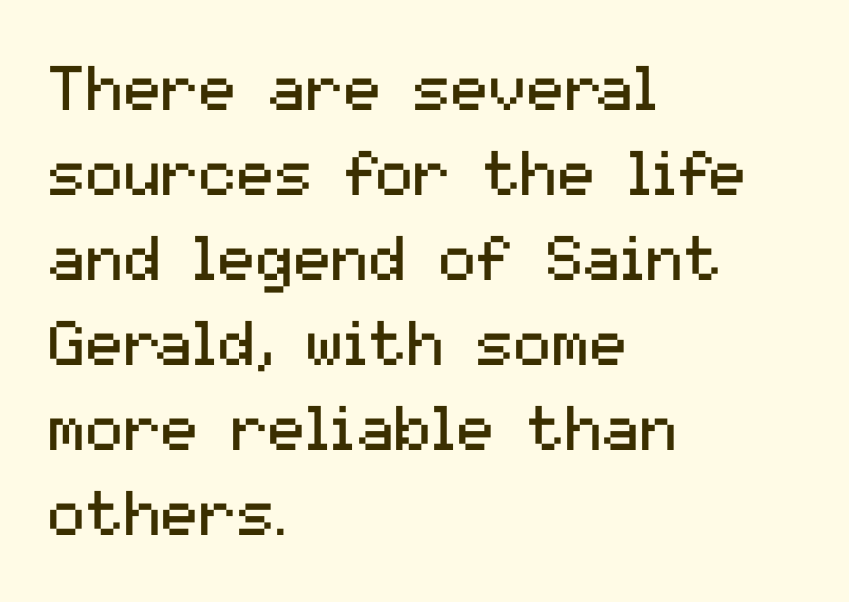
The image shows 63 px regular-weight sans-serif type, upright; set left-aligned, normal line spacing (1.35x), normal letter spacing, not underlined; medium stroke contrast and a medium x-height.
